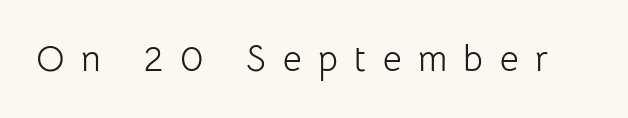
{"serif": "no", "italic": "no", "bold": "no", "weight": "light", "width": "normal", "stroke_contrast": "low", "x_height": "medium", "monospaced": "no", "underline": "no", "letter_spacing": "wide", "letter_spacing_em": 0.46, "glyph_px": 36}
